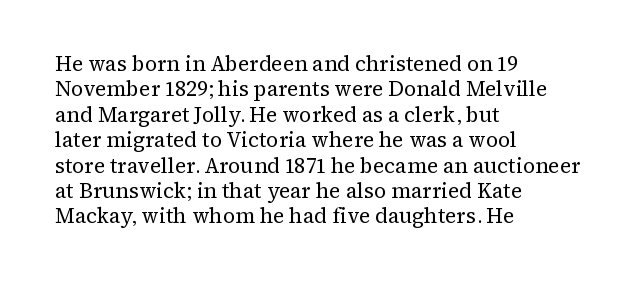
The image shows 21 px text type, upright; set left-aligned, line spacing 1.21x, normal letter spacing, not underlined.
